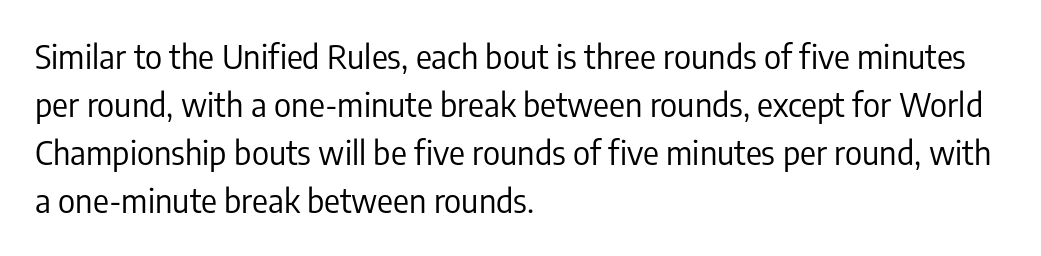
The image shows 33 px regular-weight, condensed sans-serif type, upright; set left-aligned, normal line spacing (1.45x), normal letter spacing, not underlined; low stroke contrast and a medium x-height.
